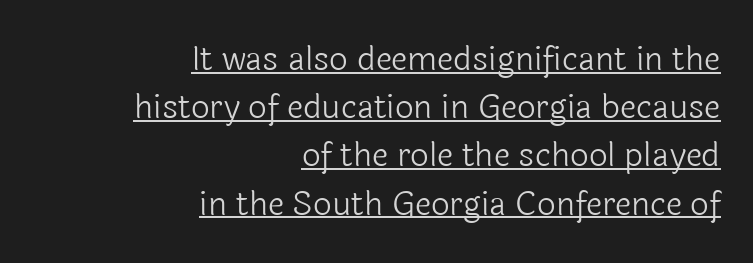
The image shows 33 px light sans-serif type, upright; set right-aligned, normal line spacing (1.46x), normal letter spacing, underlined; a medium x-height.
